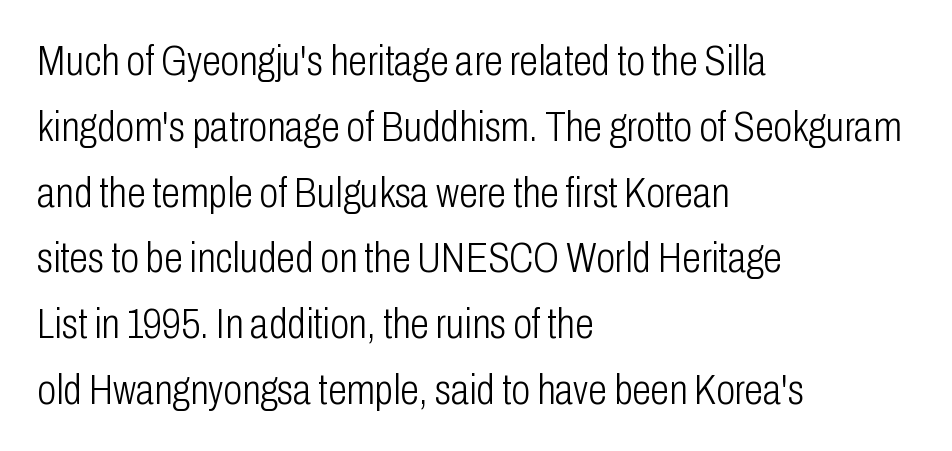
Note the varied advance widths — an 'i' is clearly narrower than an 'm'. A typesetter would label this face a sans. The typesetting does not lean heavy: it is not bold. Type without underlining. The type is set solid horizontally, with unmodified tracking. The font's upright variant was chosen for this text.
